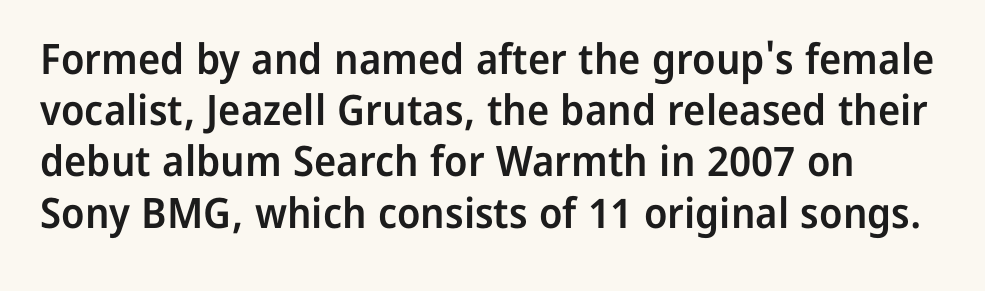
Q: Is the text bold? A: Semi-bold.
Q: Is the text italic (slanted)? A: No, it is upright.
Q: Is the typeface a serif or a sans-serif typeface? A: Sans-serif.
Q: Is the text underlined? A: No.
Q: Is the spacing between letters normal or unusually wide? A: Normal.
Q: Width (condensed, normal, or wide)? A: Normal.
Q: Stroke contrast? A: Low.
Q: x-height? A: Medium.
Q: Monospaced? A: No.
